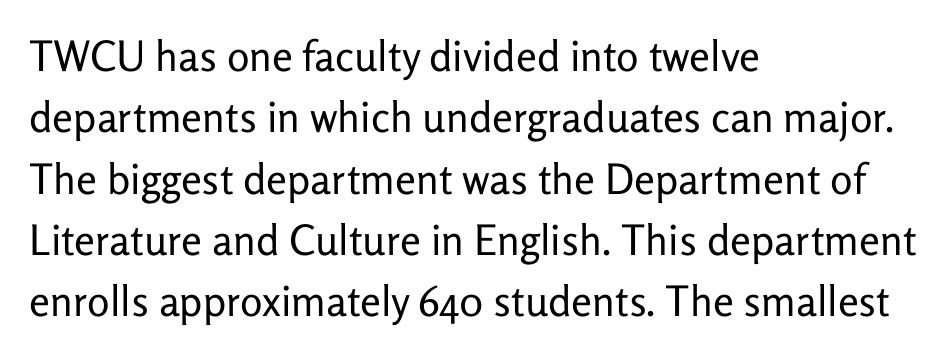
{"serif": "no", "italic": "no", "bold": "no", "weight": "regular", "width": "normal", "stroke_contrast": "low", "x_height": "medium", "monospaced": "no", "underline": "no", "align": "left", "line_spacing": "normal", "line_spacing_ratio": 1.46, "letter_spacing": "normal", "letter_spacing_em": 0.0, "glyph_px": 42}
